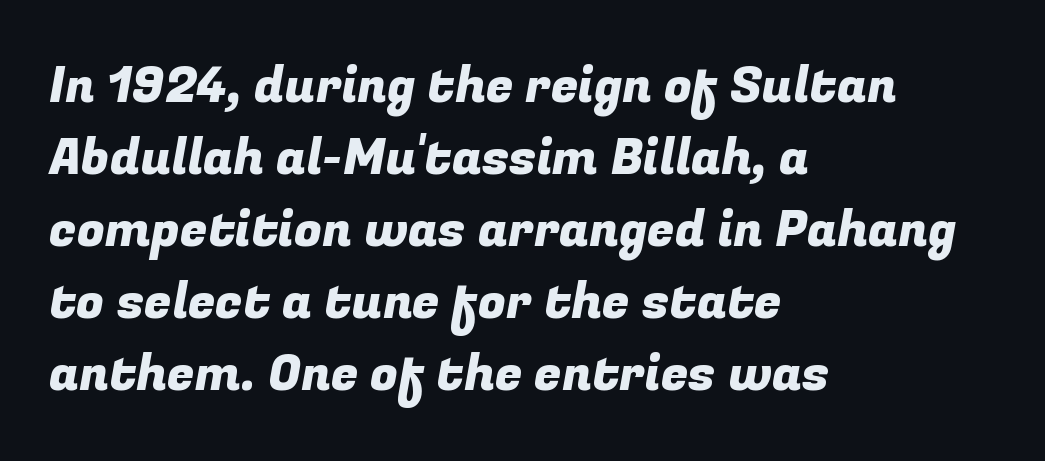
{"serif": "no", "width": "normal", "stroke_contrast": "low", "x_height": "medium", "monospaced": "no", "underline": "no", "align": "left", "line_spacing": "normal", "line_spacing_ratio": 1.44, "letter_spacing": "normal", "letter_spacing_em": 0.0, "glyph_px": 50}
